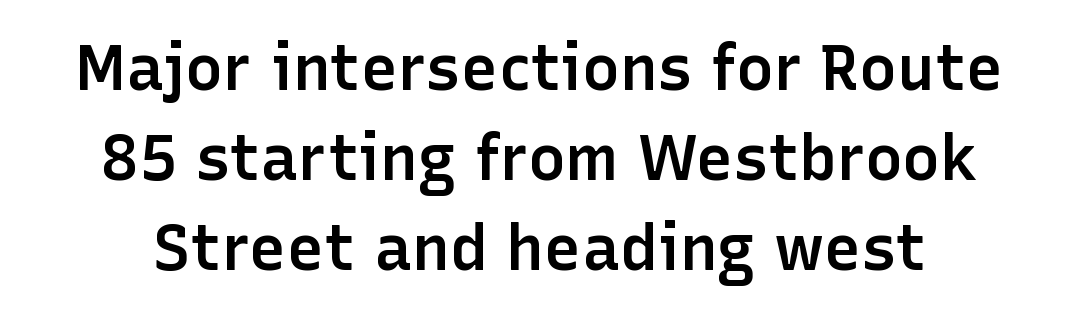
{"serif": "no", "italic": "no", "bold": "semi", "weight": "semibold", "width": "normal", "stroke_contrast": "low", "x_height": "medium", "monospaced": "no", "underline": "no", "line_spacing": "normal", "line_spacing_ratio": 1.43, "letter_spacing": "normal", "letter_spacing_em": 0.0, "glyph_px": 63}
